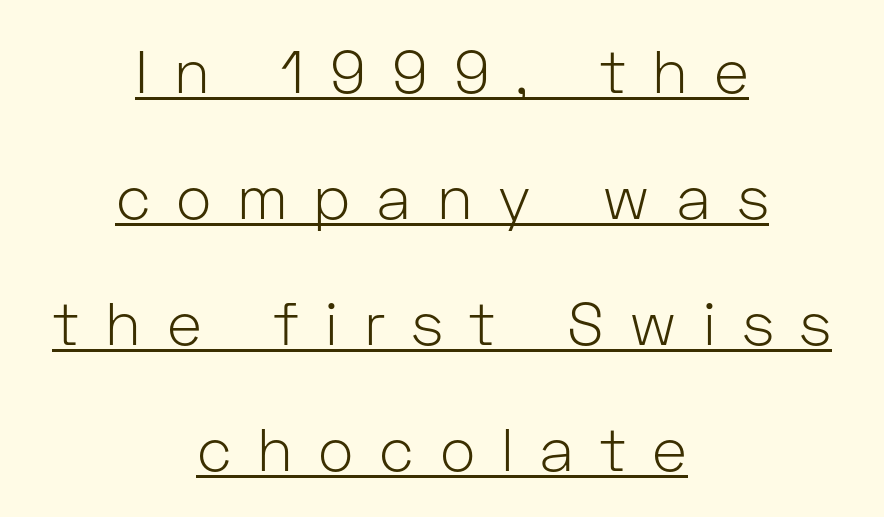
{"serif": "no", "italic": "no", "bold": "no", "weight": "light", "width": "normal", "stroke_contrast": "low", "x_height": "medium", "monospaced": "no", "underline": "yes", "align": "center", "line_spacing": "loose", "line_spacing_ratio": 2.1, "letter_spacing": "wide", "letter_spacing_em": 0.43, "glyph_px": 60}
